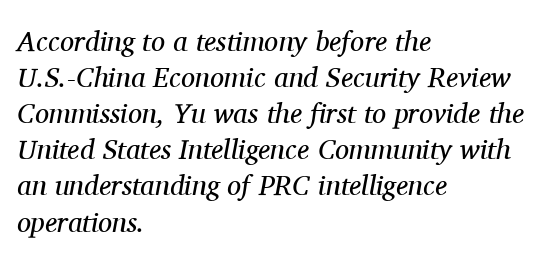
{"serif": "yes", "italic": "yes", "lean": "right", "slant_degrees": 11, "bold": "no", "weight": "regular", "width": "normal", "stroke_contrast": "medium", "x_height": "medium", "monospaced": "no", "underline": "no", "align": "left", "line_spacing": "normal", "line_spacing_ratio": 1.29, "letter_spacing": "normal", "letter_spacing_em": 0.0, "glyph_px": 28}
